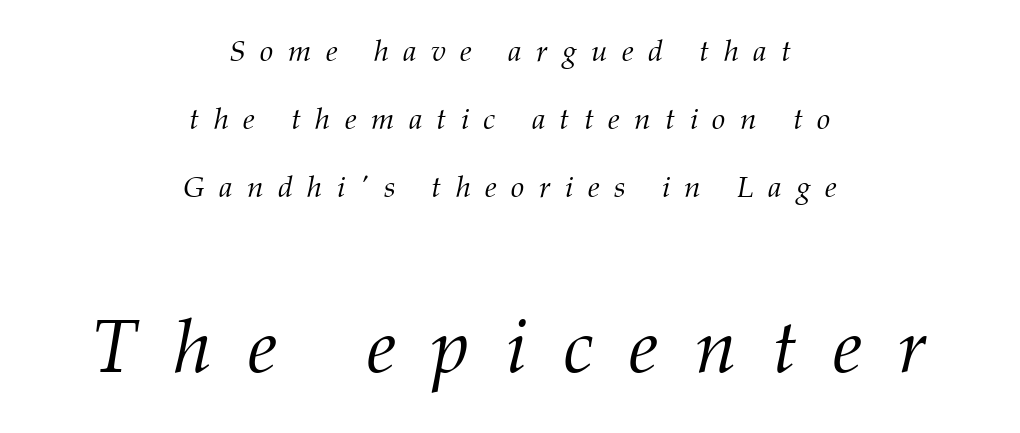
Q: Is the text bold? A: No.
Q: Is the text italic (slanted)? A: Yes, it leans right by about 12 degrees.
Q: Is the typeface a serif or a sans-serif typeface? A: Serif.
Q: Is the text underlined? A: No.
Q: How is the paragraph aligned? A: Centered.
Q: Is the spacing between letters normal or unusually wide? A: Unusually wide.
Q: Is the spacing between lines tight, normal or loose? A: Loose.
Q: Which block of text is set in a larger size, the first (top) or the second (bottom)? A: The second (bottom) one.
Q: Width (condensed, normal, or wide)? A: Normal.
Q: Stroke contrast? A: Medium.
Q: x-height? A: Medium.
Q: Monospaced? A: No.
